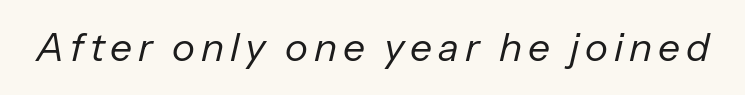
The image shows 39 px regular-weight type, italic (leaning right); set not underlined; low stroke contrast and a medium x-height.
